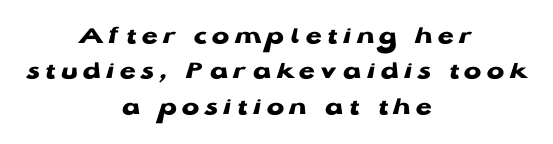
Normally led — the rows are evenly, conventionally spaced. Horizontal alignment here is central, giving a formal, balanced look. Pretty heavy lettering here — definitely bold. The specimen reads as upright at a glance.
